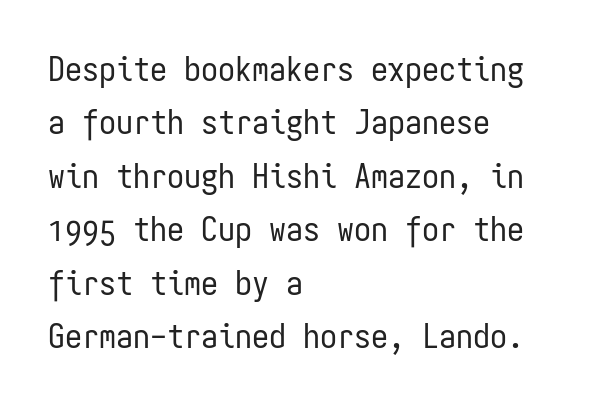
Q: Is the text bold? A: No.
Q: Is the text italic (slanted)? A: No, it is upright.
Q: Is the typeface a serif or a sans-serif typeface? A: Sans-serif.
Q: Is the text underlined? A: No.
Q: How is the paragraph aligned? A: Left-aligned.
Q: Is the spacing between letters normal or unusually wide? A: Normal.
Q: Is the spacing between lines tight, normal or loose? A: Normal.
Q: Width (condensed, normal, or wide)? A: Condensed.
Q: Stroke contrast? A: Low.
Q: x-height? A: Medium.
Q: Monospaced? A: Yes.
